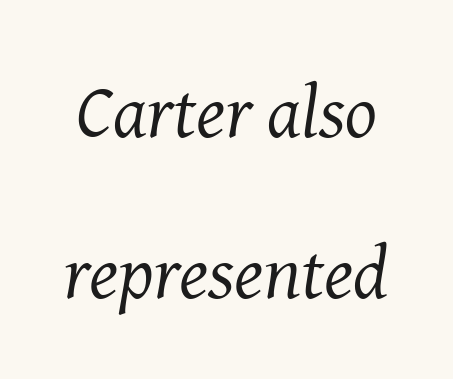
The leading is generous, giving the passage an open texture. This sample uses plain, unmodified letter spacing. Small tapered or slab feet sit at the stroke ends, so this counts as serif. Compared with ordinary roman type, these characters are visibly tilted. Unbolded letterforms with no extra heft. The baseline area is clear.
